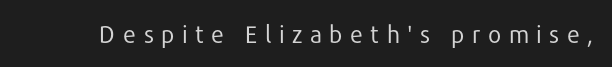
Q: Is the text bold? A: No.
Q: Is the text italic (slanted)? A: No, it is upright.
Q: Is the text underlined? A: No.
Q: Is the spacing between letters normal or unusually wide? A: Unusually wide.
